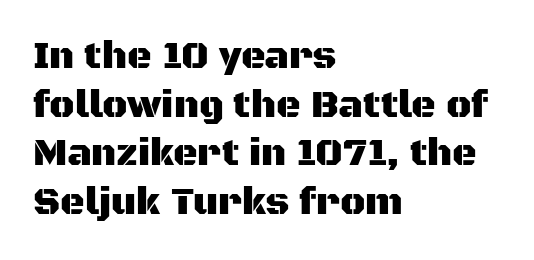
Q: Is the text italic (slanted)? A: No, it is upright.
Q: Is the typeface a serif or a sans-serif typeface? A: Sans-serif.
Q: Is the text underlined? A: No.
Q: How is the paragraph aligned? A: Left-aligned.
Q: Is the spacing between letters normal or unusually wide? A: Normal.
Q: Is the spacing between lines tight, normal or loose? A: Normal.
Q: Width (condensed, normal, or wide)? A: Normal.
Q: Stroke contrast? A: Medium.
Q: x-height? A: Large.
Q: Monospaced? A: No.
